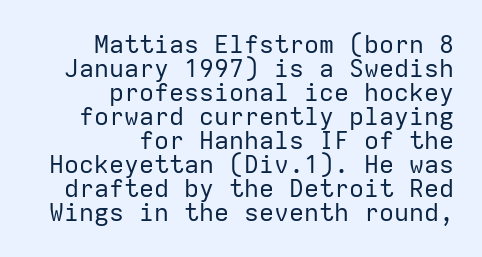
Q: Is the text bold? A: No.
Q: Is the text italic (slanted)? A: No, it is upright.
Q: Is the text underlined? A: No.
Q: How is the paragraph aligned? A: Right-aligned.
Q: Is the spacing between letters normal or unusually wide? A: Normal.
Q: Is the spacing between lines tight, normal or loose? A: Tight.
